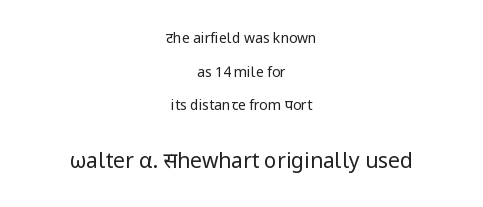
Q: Is the text bold? A: No.
Q: Is the text italic (slanted)? A: No, it is upright.
Q: Is the text underlined? A: No.
Q: How is the paragraph aligned? A: Centered.
Q: Is the spacing between letters normal or unusually wide? A: Normal.
Q: Is the spacing between lines tight, normal or loose? A: Loose.
Q: Which block of text is set in a larger size, the first (top) or the second (bottom)? A: The second (bottom) one.
